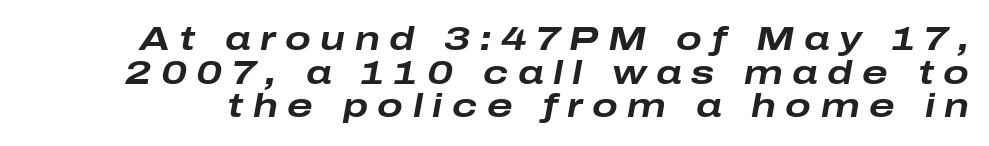
Q: Is the text bold? A: Yes.
Q: Is the text italic (slanted)? A: Yes, it leans right by about 10 degrees.
Q: Is the text underlined? A: No.
Q: Is the spacing between letters normal or unusually wide? A: Unusually wide.
Q: Is the spacing between lines tight, normal or loose? A: Tight.
Q: Width (condensed, normal, or wide)? A: Wide.
Q: Stroke contrast? A: Low.
Q: x-height? A: Medium.
Q: Monospaced? A: No.
